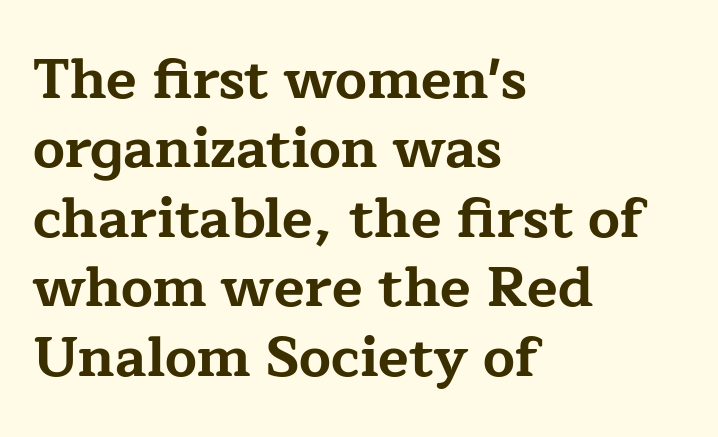
Q: Is the text bold? A: Yes.
Q: Is the text italic (slanted)? A: No, it is upright.
Q: Is the typeface a serif or a sans-serif typeface? A: Serif.
Q: Is the text underlined? A: No.
Q: How is the paragraph aligned? A: Left-aligned.
Q: Is the spacing between letters normal or unusually wide? A: Normal.
Q: Width (condensed, normal, or wide)? A: Wide.
Q: Stroke contrast? A: Low.
Q: x-height? A: Medium.
Q: Monospaced? A: No.
